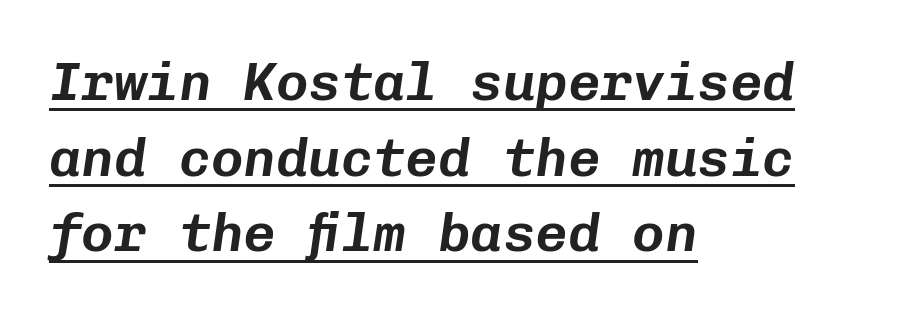
Q: Is the text italic (slanted)? A: Yes, it leans right by about 8 degrees.
Q: Is the text underlined? A: Yes.
Q: How is the paragraph aligned? A: Left-aligned.
Q: Is the spacing between letters normal or unusually wide? A: Normal.
Q: Is the spacing between lines tight, normal or loose? A: Normal.
Q: Width (condensed, normal, or wide)? A: Normal.
Q: Stroke contrast? A: Low.
Q: x-height? A: Medium.
Q: Monospaced? A: Yes.
